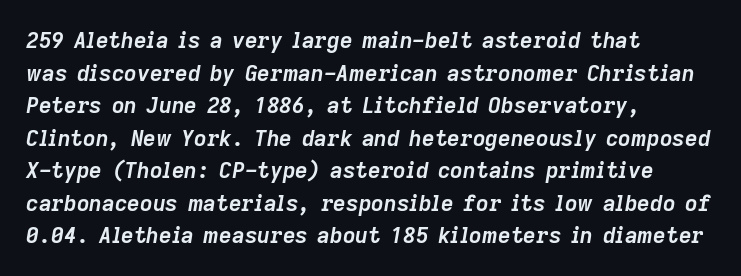
The image shows 22 px bold type, italic (leaning right); set left-aligned, normal line spacing (1.48x), normal letter spacing, not underlined.
